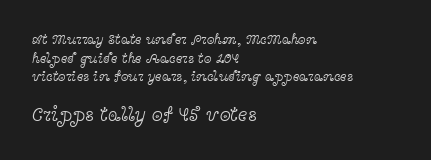
The image shows 20 px text type; set left-aligned, normal line spacing (1.33x), normal letter spacing, not underlined; the second (bottom) block is 1.43x larger.
